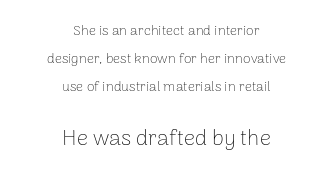
The paragraph shown floats in the horizontal middle. Caption: upper text group reduced, lower text group enlarged. A roman cut, with each character standing at attention. Summary of vertical rhythm: relaxed, with wide interline spacing. Words appear dense and cohesive because spacing is normal. Weight: regular or lighter.
